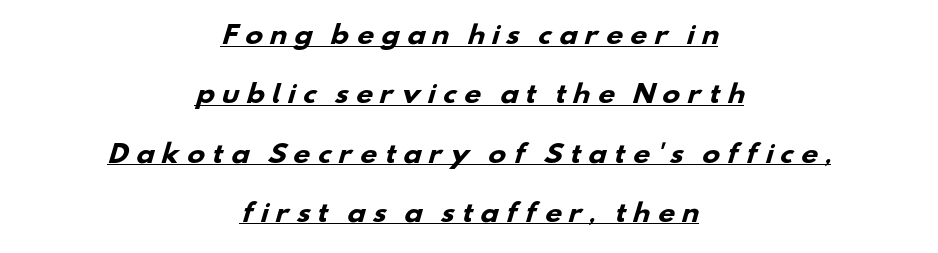
{"bold": "yes", "underline": "yes", "align": "center", "line_spacing": "loose", "line_spacing_ratio": 2.47, "letter_spacing": "wide", "letter_spacing_em": 0.27, "glyph_px": 24}
